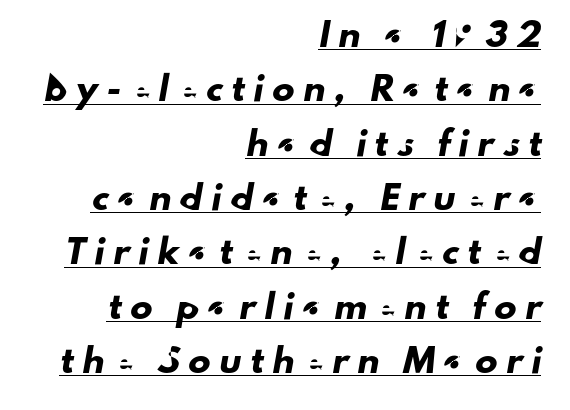
{"underline": "yes", "align": "right", "line_spacing": "loose", "line_spacing_ratio": 2.47, "letter_spacing": "wide", "letter_spacing_em": 0.41, "glyph_px": 22}
